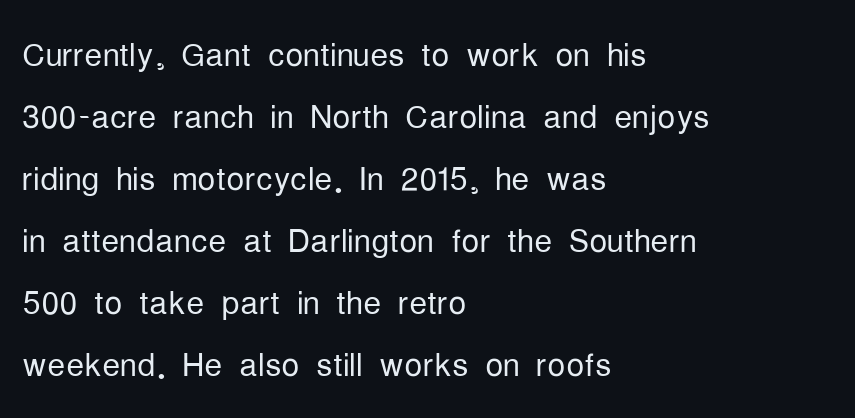
{"serif": "no", "italic": "no", "bold": "no", "weight": "light", "width": "condensed", "stroke_contrast": "low", "x_height": "medium", "monospaced": "no", "underline": "no", "align": "left", "line_spacing": "normal", "line_spacing_ratio": 1.38, "letter_spacing": "normal", "letter_spacing_em": 0.0, "glyph_px": 45}
